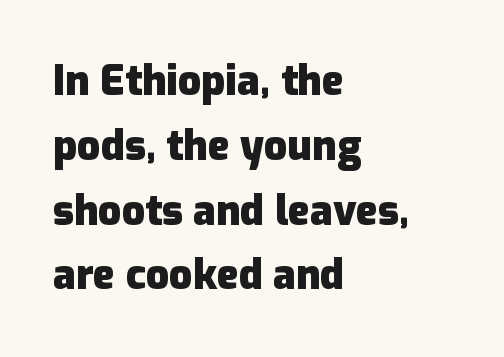
Honestly, there is no underline to notice here at all. Heft: maximum for text — a bold. Glyph-to-glyph distance matches everyday printed text. The letters stand straight up with perfectly vertical stems. This is sans-serif lettering, the kind often seen on screens and signage.
